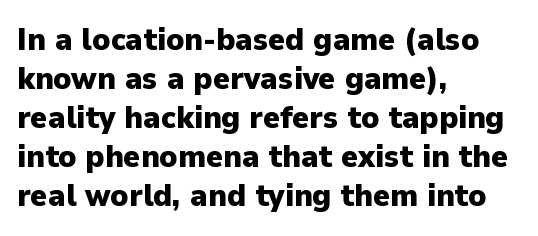
{"serif": "no", "italic": "no", "bold": "yes", "weight": "heavy", "width": "normal", "stroke_contrast": "low", "x_height": "medium", "monospaced": "no", "underline": "no", "align": "left", "line_spacing_ratio": 1.22, "letter_spacing": "normal", "letter_spacing_em": 0.0, "glyph_px": 32}
